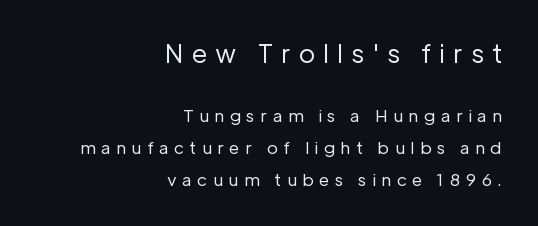
The image shows 25 px text type, upright; set right-aligned, line spacing 1.88x, unusually wide letter spacing (+0.32 em), not underlined; the first (top) block is 1.47x larger.
